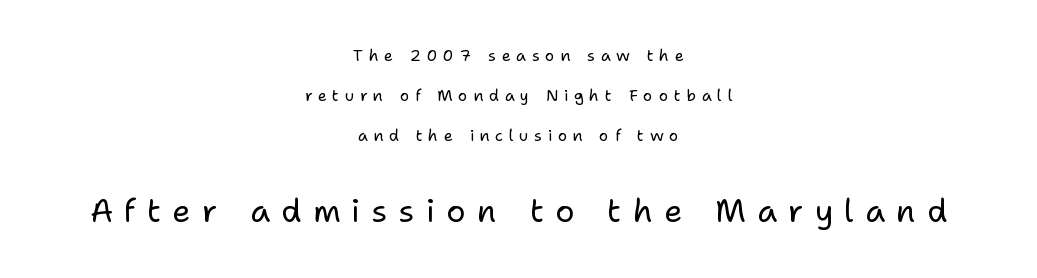
{"serif": "no", "italic": "no", "bold": "no", "weight": "regular", "width": "normal", "stroke_contrast": "low", "x_height": "medium", "monospaced": "no", "underline": "no", "align": "center", "line_spacing": "loose", "line_spacing_ratio": 2.49, "letter_spacing": "wide", "letter_spacing_em": 0.35, "larger_block": "second", "size_ratio": 2.0, "glyph_px": 32}
